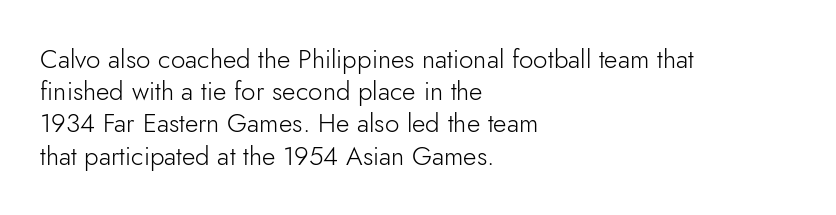
No letter is thick-stroked: the sample isn't bold. The lettering stays uniformly vertical, giving the passage a roman look. This sample uses plain, unmodified letter spacing. These lines stack with their left ends in a neat column. The gap between lines stays unmarked.
